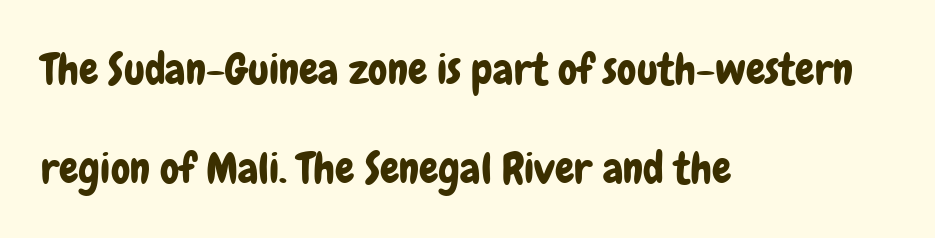
Q: Is the text italic (slanted)? A: No, it is upright.
Q: Is the typeface a serif or a sans-serif typeface? A: Sans-serif.
Q: Is the text underlined? A: No.
Q: How is the paragraph aligned? A: Left-aligned.
Q: Is the spacing between letters normal or unusually wide? A: Normal.
Q: Is the spacing between lines tight, normal or loose? A: Loose.
Q: Width (condensed, normal, or wide)? A: Condensed.
Q: Stroke contrast? A: Low.
Q: x-height? A: Medium.
Q: Monospaced? A: No.
